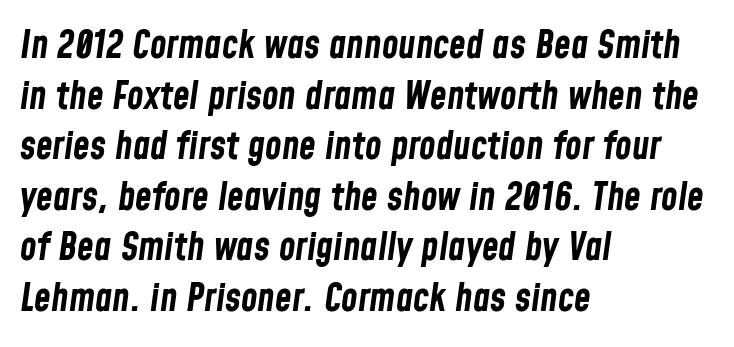
{"italic": "yes", "lean": "right", "slant_degrees": 8, "bold": "yes", "weight": "bold", "width": "condensed", "stroke_contrast": "low", "x_height": "medium", "monospaced": "no", "underline": "no", "align": "left", "line_spacing": "normal", "line_spacing_ratio": 1.33, "letter_spacing": "normal", "letter_spacing_em": 0.0, "glyph_px": 38}
